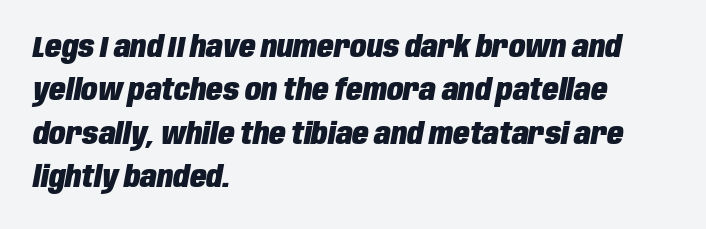
{"italic": "yes", "lean": "right", "slant_degrees": 10, "bold": "yes", "weight": "heavy", "width": "condensed", "stroke_contrast": "low", "x_height": "large", "monospaced": "no", "underline": "no", "align": "left", "line_spacing": "normal", "line_spacing_ratio": 1.45, "letter_spacing": "normal", "letter_spacing_em": 0.0, "glyph_px": 30}
